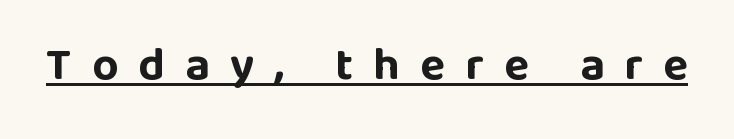
Proportional: the letters do not fall into vertical columns. The font is running at its bold setting. Nope, no serifs anywhere on these letters. Compared with undecorated copy, this sample adds a rule below the words.
